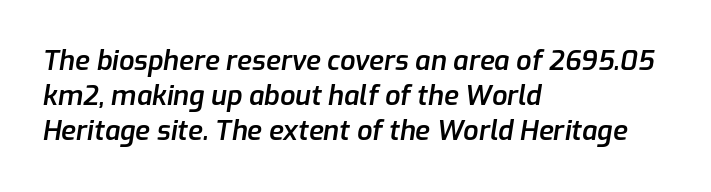
{"italic": "yes", "lean": "right", "slant_degrees": 9, "bold": "semi", "underline": "no", "align": "left", "line_spacing": "normal", "line_spacing_ratio": 1.3, "letter_spacing": "normal", "letter_spacing_em": 0.0, "glyph_px": 27}
